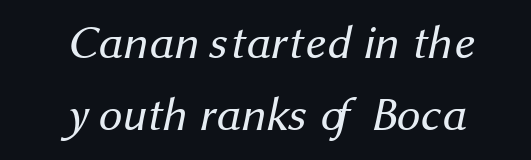
The rendering uses a moderate line-height, typical for paragraphs. Lines of text with bare space underneath. Classification — sans serif. Looks like regular typesetting: each glyph gets only the width it needs. Is the letter spacing exaggerated? No — it looks like the ordinary default. Nothing heavy about these letters — not bold at all.
